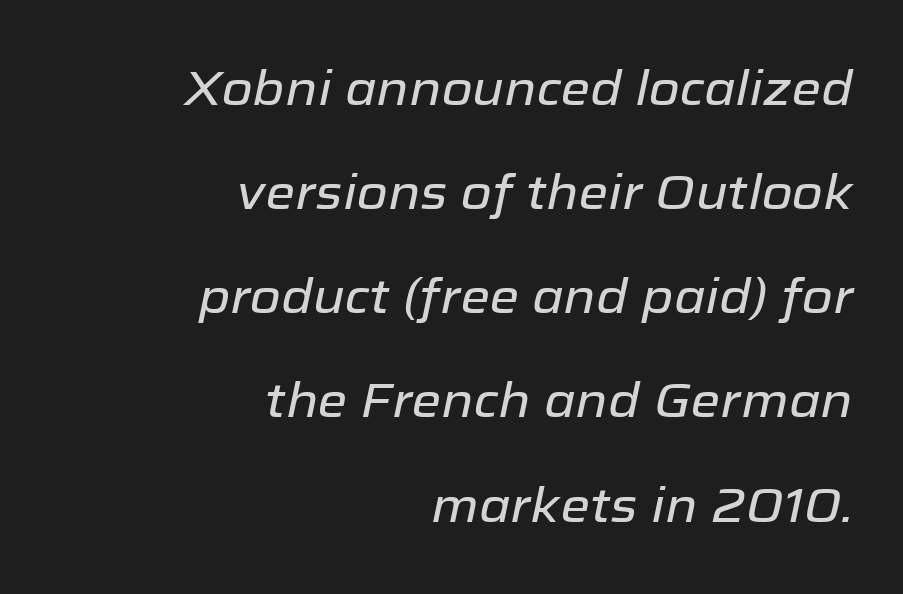
Q: Is the text italic (slanted)? A: Yes, it leans right by about 12 degrees.
Q: Is the text underlined? A: No.
Q: How is the paragraph aligned? A: Right-aligned.
Q: Is the spacing between letters normal or unusually wide? A: Normal.
Q: Is the spacing between lines tight, normal or loose? A: Loose.
Q: Width (condensed, normal, or wide)? A: Normal.
Q: Stroke contrast? A: Low.
Q: x-height? A: Medium.
Q: Monospaced? A: No.
